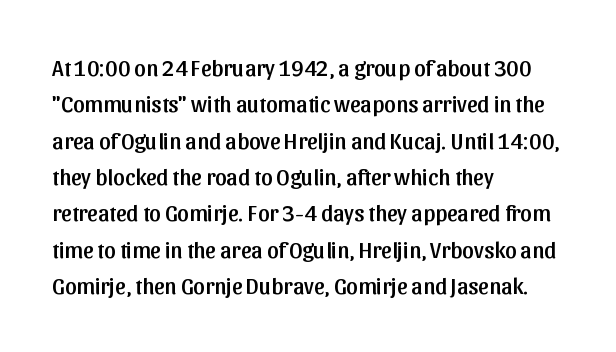
The image shows 23 px text type, upright; set left-aligned, normal line spacing (1.58x), normal letter spacing, not underlined.
